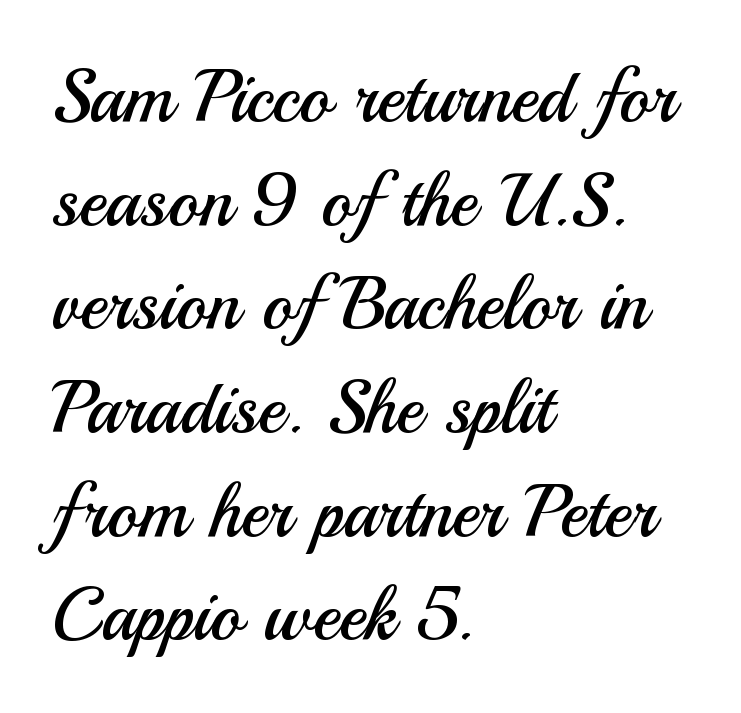
The image shows 73 px regular-weight sans-serif type; set left-aligned, normal line spacing (1.42x), normal letter spacing, not underlined; medium stroke contrast and a small x-height.
